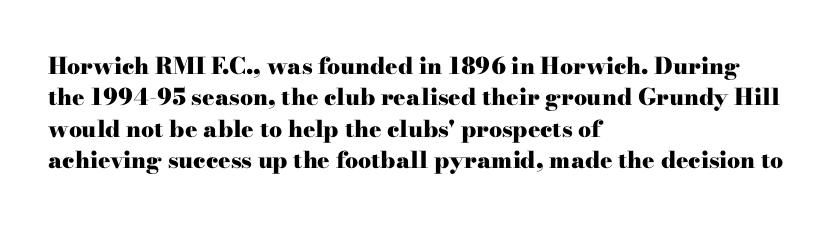
{"italic": "no", "bold": "yes", "underline": "no", "align": "left", "line_spacing": "normal", "line_spacing_ratio": 1.36, "letter_spacing": "normal", "letter_spacing_em": 0.0, "glyph_px": 23}
